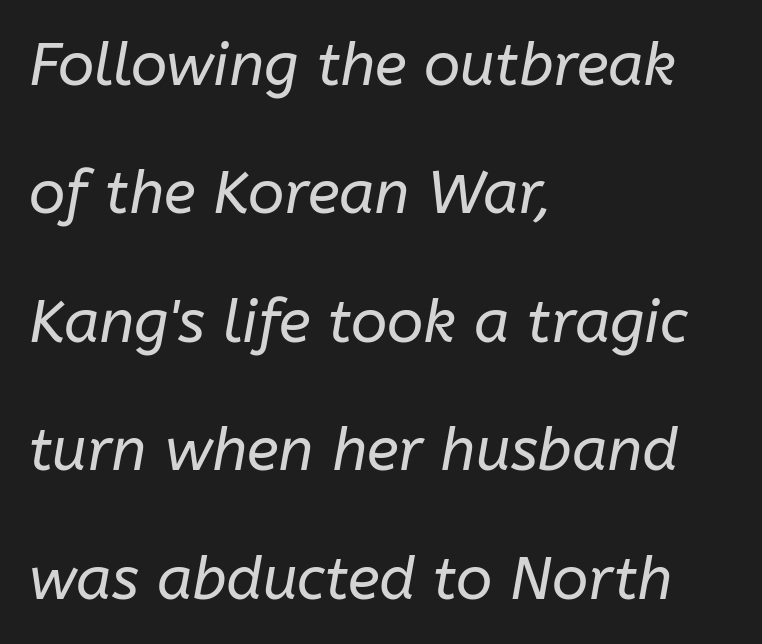
{"italic": "yes", "lean": "right", "slant_degrees": 10, "bold": "no", "weight": "regular", "width": "normal", "stroke_contrast": "low", "x_height": "medium", "monospaced": "no", "underline": "no", "align": "left", "line_spacing": "loose", "line_spacing_ratio": 2.14, "letter_spacing": "normal", "letter_spacing_em": 0.0, "glyph_px": 60}
